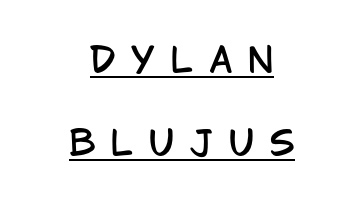
The string is rendered with underlining switched on. The characters display no serif detailing; their extremities are plain. Does the copy run flush right? No — it is centered line by line. You could not count columns in this text — the font is proportionally spaced. Ascenders rise straight up at ninety degrees. The vertical gap from one line to the next is large.
